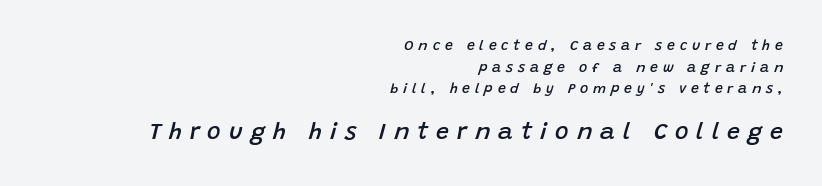
{"italic": "yes", "lean": "right", "slant_degrees": 15, "bold": "semi", "underline": "no", "align": "right", "line_spacing": "normal", "line_spacing_ratio": 1.54, "letter_spacing": "wide", "letter_spacing_em": 0.35, "larger_block": "second", "size_ratio": 1.64, "glyph_px": 23}
